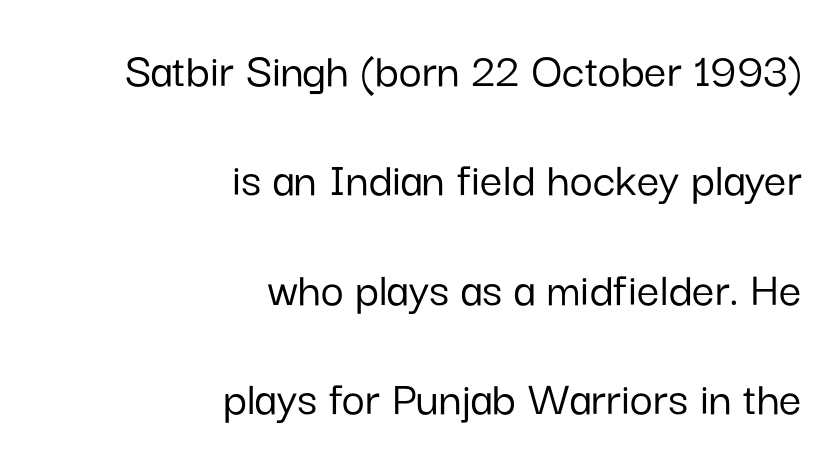
The face used here is proportionally spaced, like ordinary book or web type. The type is set solid horizontally, with unmodified tracking. The line-height multiplier appears high, well above default. The lettering holds an erect, upright posture throughout. What kind of face is this? One without serifs — a sans. Rule under the text: the space is simply empty.
